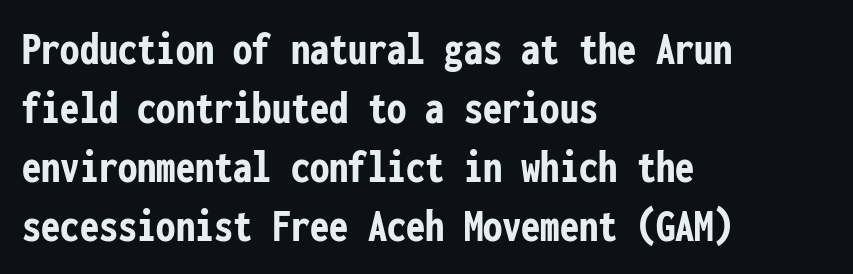
{"serif": "no", "italic": "no", "bold": "yes", "weight": "semibold", "width": "condensed", "stroke_contrast": "low", "x_height": "medium", "monospaced": "yes", "underline": "no", "align": "left", "line_spacing_ratio": 1.23, "letter_spacing": "normal", "letter_spacing_em": 0.0, "glyph_px": 48}
